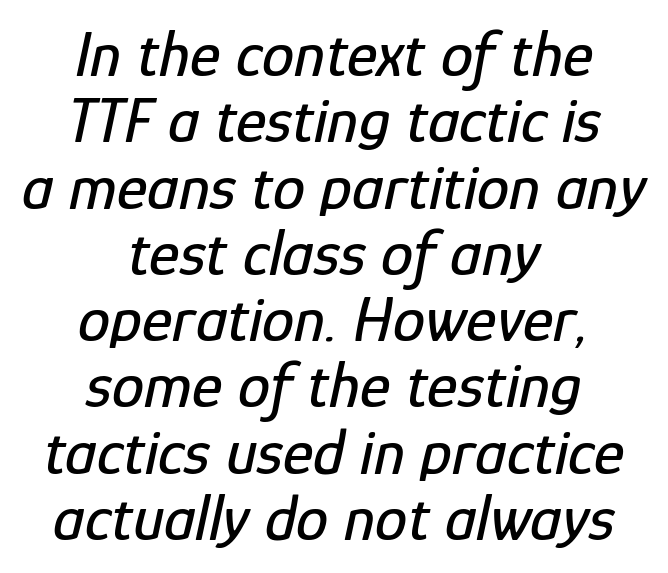
The image shows 65 px condensed type, italic (leaning right); set centered, tight line spacing (1.02x), normal letter spacing, not underlined; low stroke contrast and a medium x-height.
